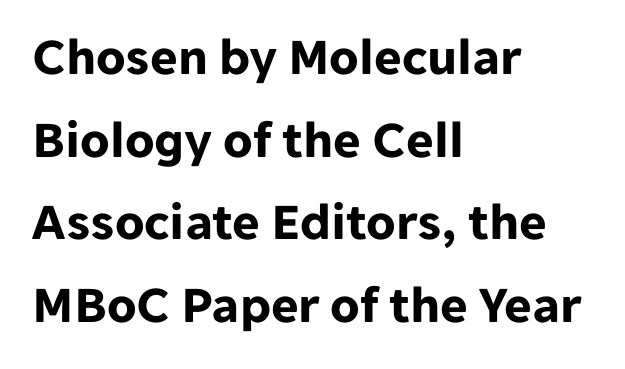
{"serif": "no", "italic": "no", "bold": "yes", "weight": "bold", "width": "normal", "stroke_contrast": "low", "x_height": "medium", "monospaced": "no", "underline": "no", "align": "left", "line_spacing": "normal", "line_spacing_ratio": 1.56, "letter_spacing": "normal", "letter_spacing_em": 0.0, "glyph_px": 53}
